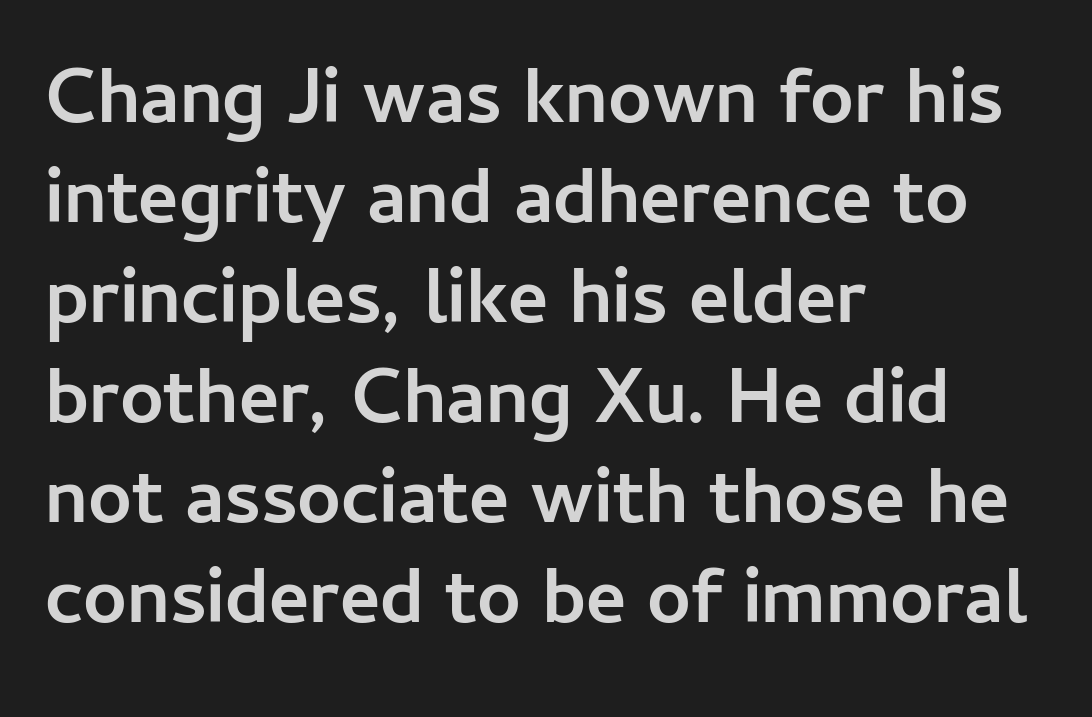
Q: Is the text bold? A: Yes.
Q: Is the text italic (slanted)? A: No, it is upright.
Q: Is the typeface a serif or a sans-serif typeface? A: Sans-serif.
Q: Is the text underlined? A: No.
Q: How is the paragraph aligned? A: Left-aligned.
Q: Is the spacing between letters normal or unusually wide? A: Normal.
Q: Is the spacing between lines tight, normal or loose? A: Normal.
Q: Width (condensed, normal, or wide)? A: Normal.
Q: Stroke contrast? A: Low.
Q: x-height? A: Medium.
Q: Monospaced? A: No.
